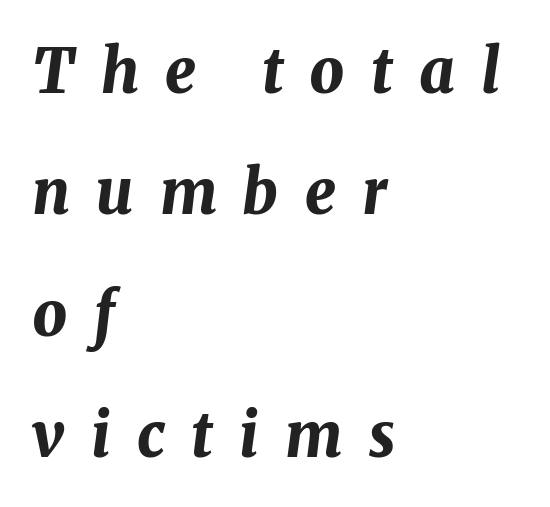
{"italic": "yes", "lean": "right", "slant_degrees": 8, "bold": "yes", "weight": "bold", "width": "normal", "stroke_contrast": "medium", "x_height": "medium", "monospaced": "no", "underline": "no", "align": "left", "line_spacing": "loose", "line_spacing_ratio": 1.99, "letter_spacing": "wide", "letter_spacing_em": 0.43, "glyph_px": 61}
